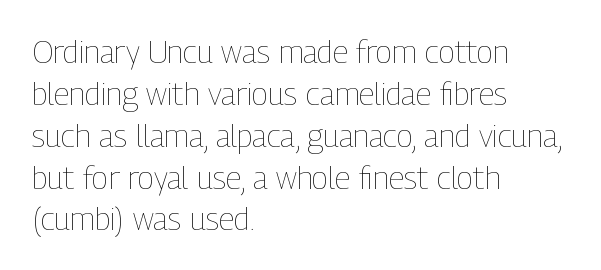
Line beginnings align vertically; line endings do not. Unlike italic type, these characters show no tilt at all. A clean baseline with only descenders dipping below it. The gaps between neighbouring characters are ordinary and unremarkable.
